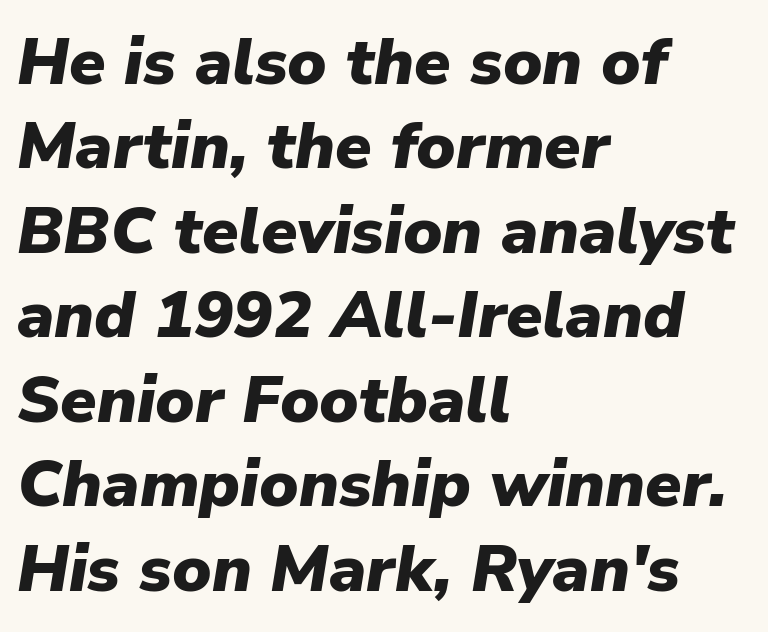
The text block is weighted toward the left margin, trailing off unevenly rightward. A typesetter would mark this as italic. The letters advance in unequal steps, a hallmark of proportional type. How heavy is the stroke? Heavy — this is a bold. The passage shown is not underscored anywhere. The leading is moderate, giving the passage an even texture.
